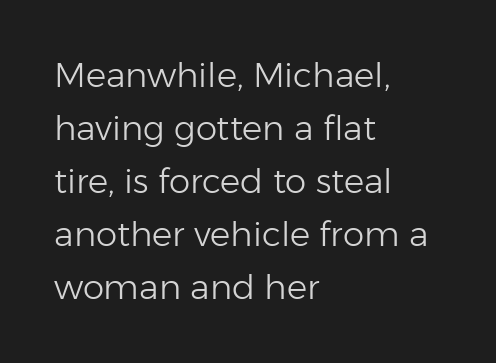
{"serif": "no", "italic": "no", "bold": "no", "weight": "light", "width": "normal", "stroke_contrast": "low", "x_height": "medium", "monospaced": "no", "underline": "no", "align": "left", "line_spacing": "normal", "line_spacing_ratio": 1.56, "letter_spacing": "normal", "letter_spacing_em": 0.0, "glyph_px": 34}
